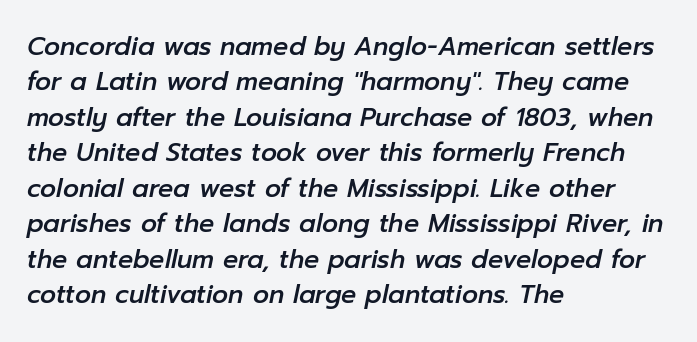
Q: Is the text italic (slanted)? A: Yes, it leans right by about 12 degrees.
Q: Is the text underlined? A: No.
Q: How is the paragraph aligned? A: Left-aligned.
Q: Is the spacing between letters normal or unusually wide? A: Normal.
Q: Is the spacing between lines tight, normal or loose? A: Normal.
